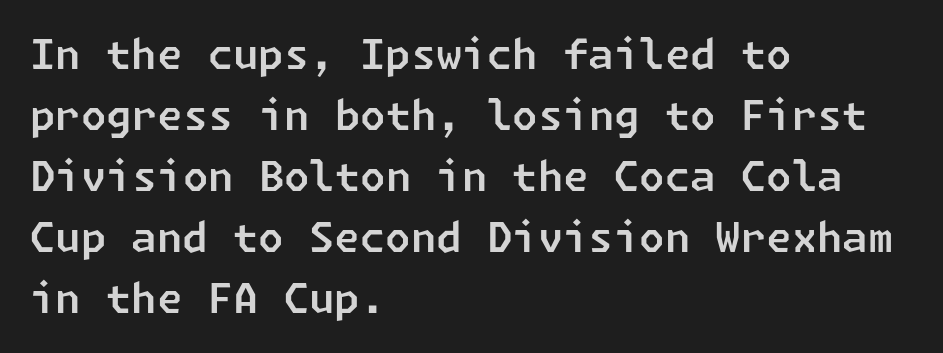
Q: Is the typeface a serif or a sans-serif typeface? A: Sans-serif.
Q: Is the text underlined? A: No.
Q: How is the paragraph aligned? A: Left-aligned.
Q: Is the spacing between letters normal or unusually wide? A: Normal.
Q: Is the spacing between lines tight, normal or loose? A: Normal.
Q: Width (condensed, normal, or wide)? A: Normal.
Q: Stroke contrast? A: Low.
Q: x-height? A: Medium.
